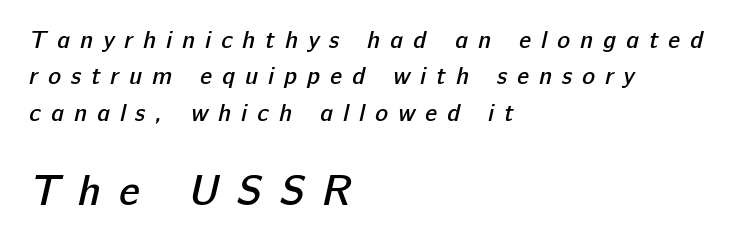
Bare-footed words on every line. The letters are semibold — heavier than regular but short of a full bold. The horizontal fit of the characters is loose and conspicuously gappy. Layout note: lines flush left. The face used here appears at its bigger size in the lower chunk.
